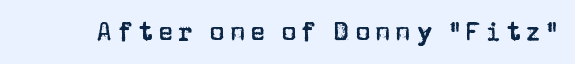
Q: Is the text italic (slanted)? A: No, it is upright.
Q: Is the text underlined? A: No.
Q: Is the spacing between letters normal or unusually wide? A: Unusually wide.
